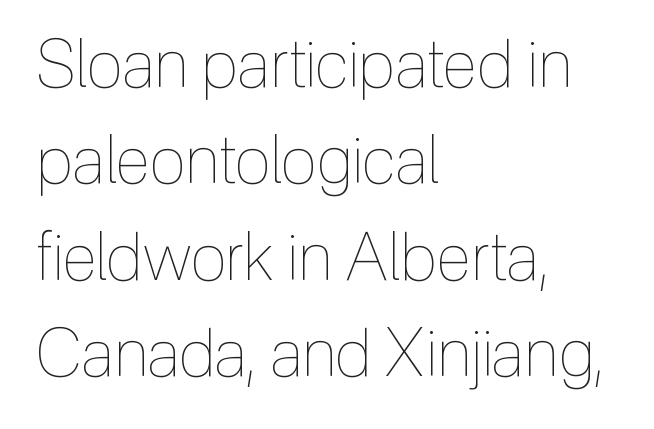
Honestly, there is no underline to notice here at all. Think standard paragraph weight, or any step lighter than that. Nobody touched the tracking dial on this one. The setting favours the left margin, as ordinary paragraphs usually do.
